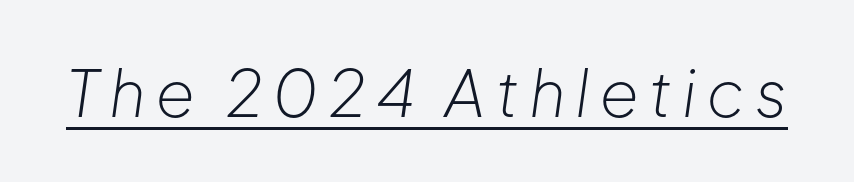
{"italic": "yes", "lean": "right", "slant_degrees": 8, "bold": "no", "weight": "light", "width": "normal", "stroke_contrast": "low", "x_height": "medium", "monospaced": "no", "underline": "yes", "glyph_px": 64}
